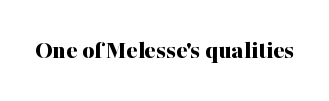
Q: Is the text bold? A: Yes.
Q: Is the text italic (slanted)? A: No, it is upright.
Q: Is the text underlined? A: No.
Q: Is the spacing between letters normal or unusually wide? A: Normal.
